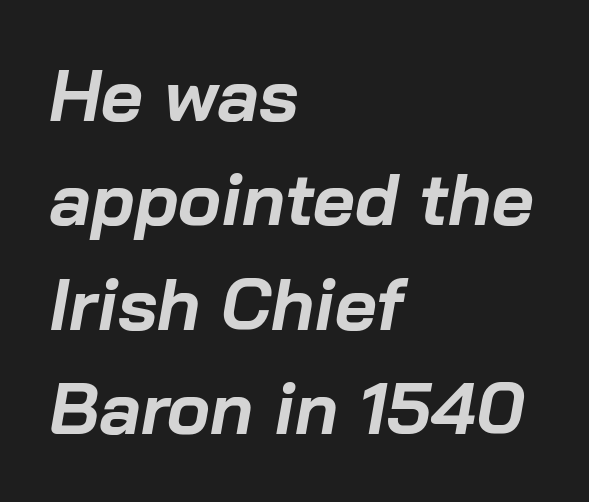
Q: Is the text bold? A: Yes.
Q: Is the text italic (slanted)? A: Yes, it leans right by about 10 degrees.
Q: Is the text underlined? A: No.
Q: How is the paragraph aligned? A: Left-aligned.
Q: Is the spacing between letters normal or unusually wide? A: Normal.
Q: Is the spacing between lines tight, normal or loose? A: Normal.
Q: Width (condensed, normal, or wide)? A: Normal.
Q: Stroke contrast? A: Low.
Q: x-height? A: Medium.
Q: Monospaced? A: No.
